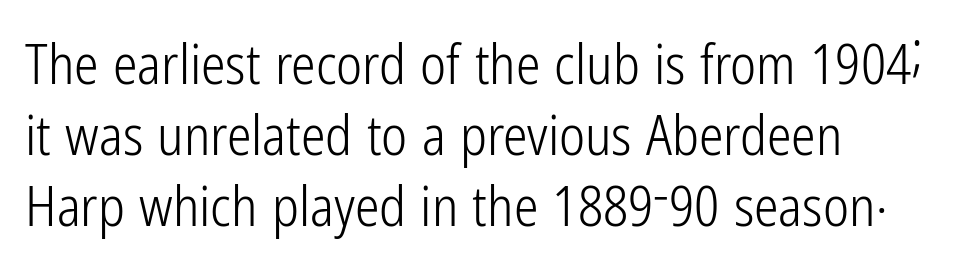
Each letter keeps its own natural width here, so spacing adapts to shape. Is this a sans? Yes — the strokes have no serifs. Is the block centered? No — it sits flush against the left margin. The strokes are not fattened; the text isn't bold. No italicization has been applied; the sample stays upright. Reading down the column, the eye jumps a familiar distance to each next line.
